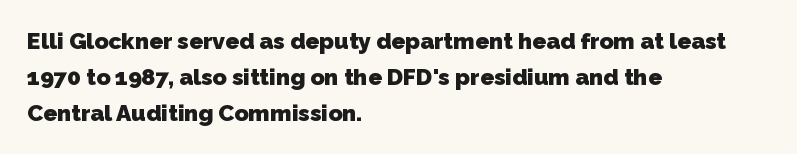
The image shows 23 px bold type; set left-aligned, normal line spacing (1.56x), normal letter spacing, not underlined.
